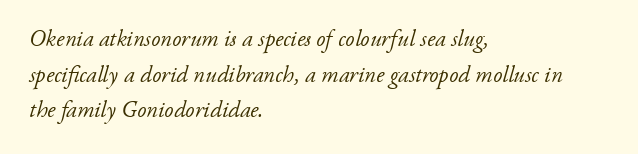
Q: Is the text bold? A: No.
Q: Is the text italic (slanted)? A: Yes, it leans right by about 17 degrees.
Q: Is the text underlined? A: No.
Q: How is the paragraph aligned? A: Left-aligned.
Q: Is the spacing between letters normal or unusually wide? A: Normal.
Q: Is the spacing between lines tight, normal or loose? A: Normal.
